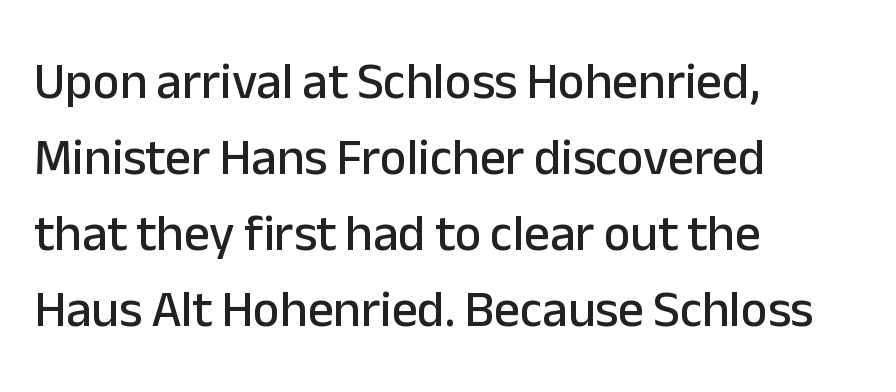
{"serif": "no", "italic": "no", "width": "normal", "stroke_contrast": "low", "x_height": "medium", "monospaced": "no", "underline": "no", "align": "left", "line_spacing": "normal", "line_spacing_ratio": 1.49, "letter_spacing": "normal", "letter_spacing_em": 0.0, "glyph_px": 51}
